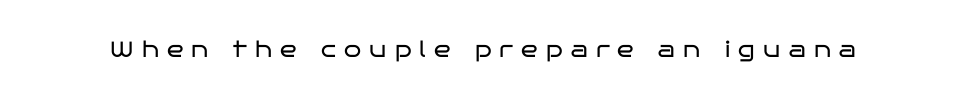
The image shows 22 px text type, upright; set unusually wide letter spacing (+0.37 em), not underlined.
